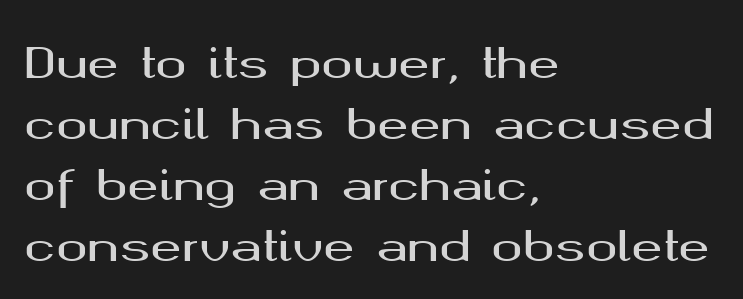
{"serif": "no", "italic": "no", "width": "wide", "stroke_contrast": "medium", "x_height": "medium", "monospaced": "no", "underline": "no", "align": "left", "line_spacing": "normal", "line_spacing_ratio": 1.45, "letter_spacing": "normal", "letter_spacing_em": 0.0, "glyph_px": 42}
